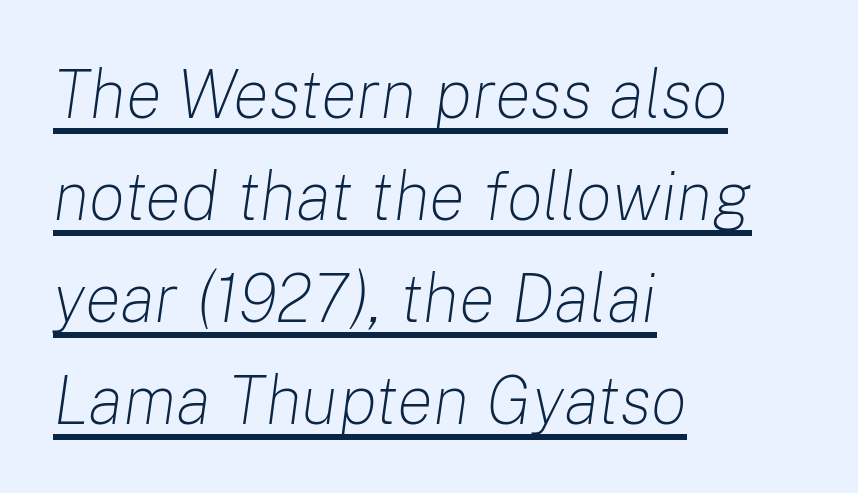
{"italic": "yes", "lean": "right", "slant_degrees": 8, "bold": "no", "weight": "light", "width": "normal", "stroke_contrast": "low", "x_height": "medium", "monospaced": "no", "underline": "yes", "align": "left", "line_spacing": "normal", "line_spacing_ratio": 1.5, "letter_spacing": "normal", "letter_spacing_em": 0.0, "glyph_px": 68}
